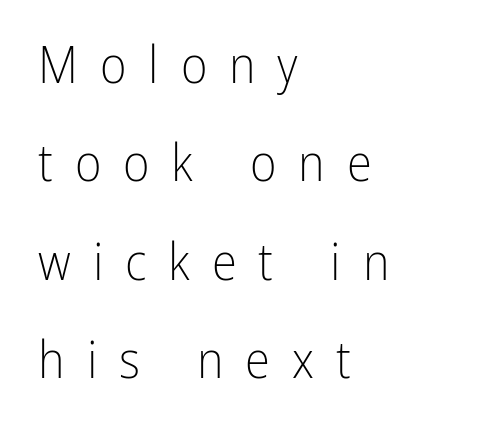
Q: Is the text bold? A: No.
Q: Is the text italic (slanted)? A: No, it is upright.
Q: Is the typeface a serif or a sans-serif typeface? A: Sans-serif.
Q: Is the text underlined? A: No.
Q: How is the paragraph aligned? A: Left-aligned.
Q: Is the spacing between letters normal or unusually wide? A: Unusually wide.
Q: Is the spacing between lines tight, normal or loose? A: Loose.
Q: Width (condensed, normal, or wide)? A: Condensed.
Q: Stroke contrast? A: Low.
Q: x-height? A: Medium.
Q: Monospaced? A: No.
